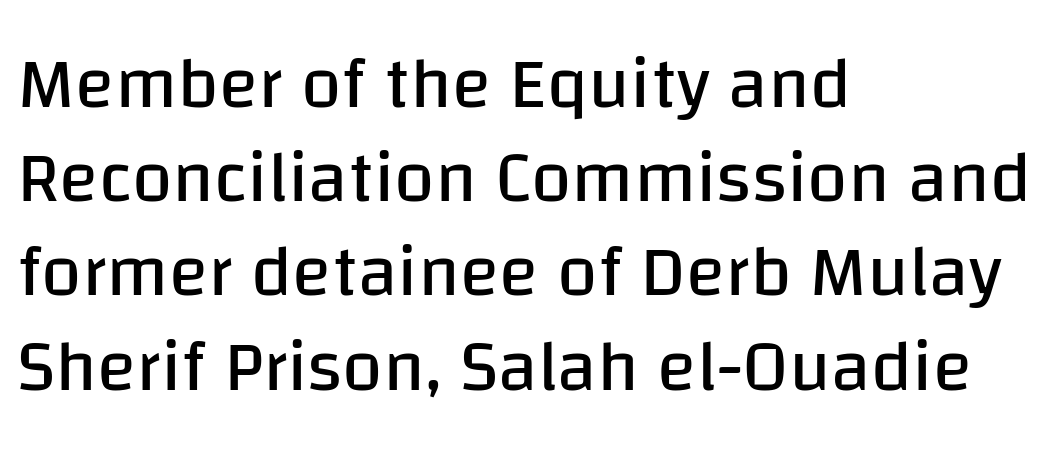
Q: Is the text bold? A: No.
Q: Is the text italic (slanted)? A: No, it is upright.
Q: Is the typeface a serif or a sans-serif typeface? A: Sans-serif.
Q: Is the text underlined? A: No.
Q: How is the paragraph aligned? A: Left-aligned.
Q: Is the spacing between letters normal or unusually wide? A: Normal.
Q: Is the spacing between lines tight, normal or loose? A: Normal.
Q: Width (condensed, normal, or wide)? A: Normal.
Q: Stroke contrast? A: Low.
Q: x-height? A: Large.
Q: Monospaced? A: No.
